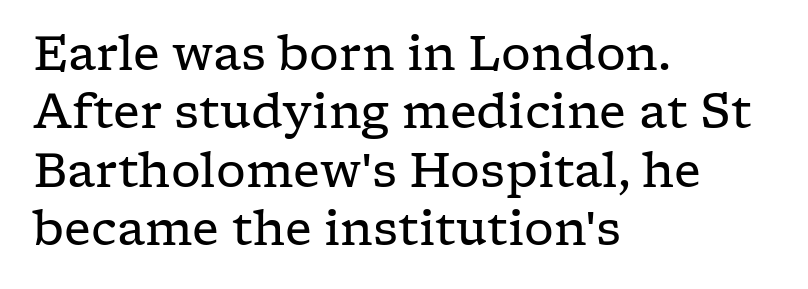
What stands out about the letter spacing? Nothing — it is the standard amount. The letters stand straight up with perfectly vertical stems. This sample has the flowing, uneven cadence of proportional lettering. Caption: multi-line text, flush left, ragged right.
